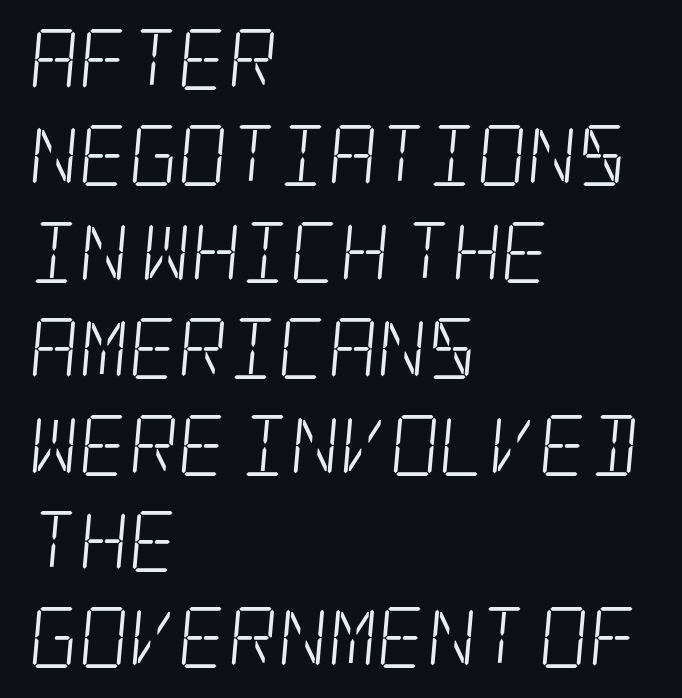
{"serif": "yes", "bold": "no", "weight": "light", "width": "condensed", "stroke_contrast": "low", "x_height": "large", "underline": "no", "align": "left", "line_spacing": "normal", "line_spacing_ratio": 1.58, "letter_spacing": "normal", "letter_spacing_em": 0.0, "glyph_px": 61}
